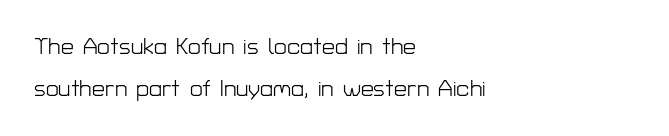
On a weight scale, this lands at 450 or below. The rendering keeps characters at their native spacing. This sample uses an upright cut, with every glyph sitting square on the baseline. Descender tails drop into unmarked territory.
